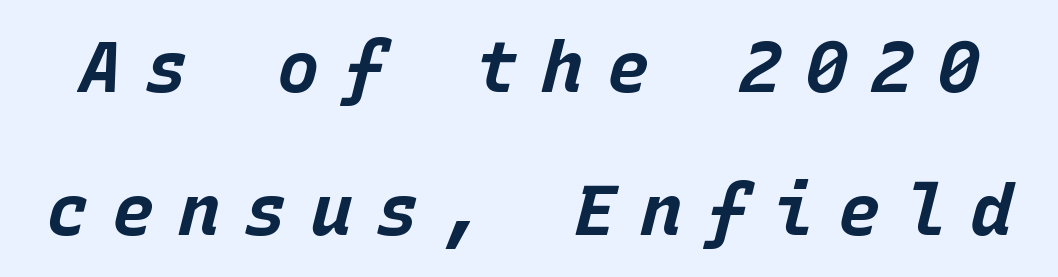
The image shows 71 px bold type, italic (leaning right), monospaced; set loose line spacing (2.01x), unusually wide letter spacing (+0.33 em), not underlined; low stroke contrast and a large x-height.
